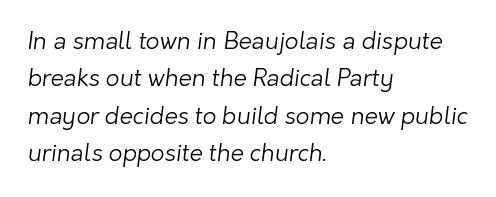
{"bold": "no", "underline": "no", "align": "left", "line_spacing": "normal", "line_spacing_ratio": 1.56, "letter_spacing": "normal", "letter_spacing_em": 0.0, "glyph_px": 24}
